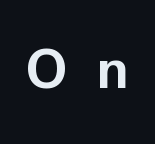
No word sits above an underline. Unlike a traditional serif, this face leaves its strokes unadorned. Tracking here is generous; glyphs stand well apart from one another. If you drew a line through each stem, it would be perfectly vertical. The face used here is proportionally spaced, like ordinary book or web type.
